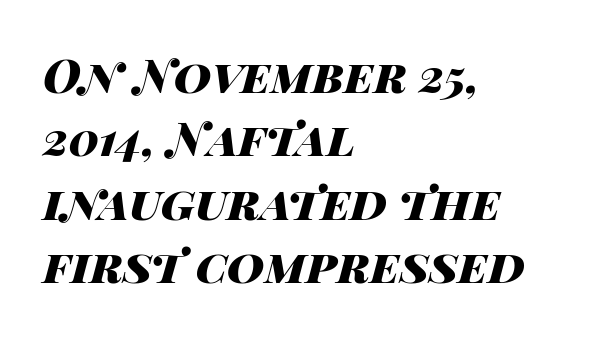
{"italic": "yes", "lean": "right", "slant_degrees": 14, "bold": "yes", "weight": "heavy", "width": "wide", "stroke_contrast": "high", "x_height": "large", "monospaced": "no", "underline": "no", "align": "left", "line_spacing": "normal", "line_spacing_ratio": 1.38, "letter_spacing": "normal", "letter_spacing_em": 0.0, "glyph_px": 46}
